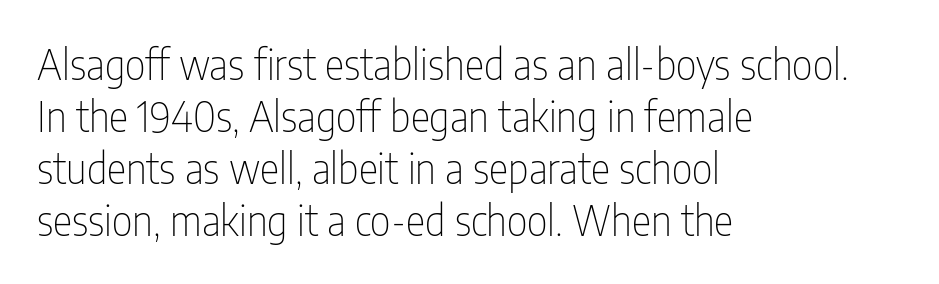
Q: Is the text bold? A: No.
Q: Is the text italic (slanted)? A: No, it is upright.
Q: Is the typeface a serif or a sans-serif typeface? A: Sans-serif.
Q: Is the text underlined? A: No.
Q: How is the paragraph aligned? A: Left-aligned.
Q: Is the spacing between letters normal or unusually wide? A: Normal.
Q: Is the spacing between lines tight, normal or loose? A: Normal.
Q: Width (condensed, normal, or wide)? A: Condensed.
Q: Stroke contrast? A: Low.
Q: x-height? A: Medium.
Q: Monospaced? A: No.
